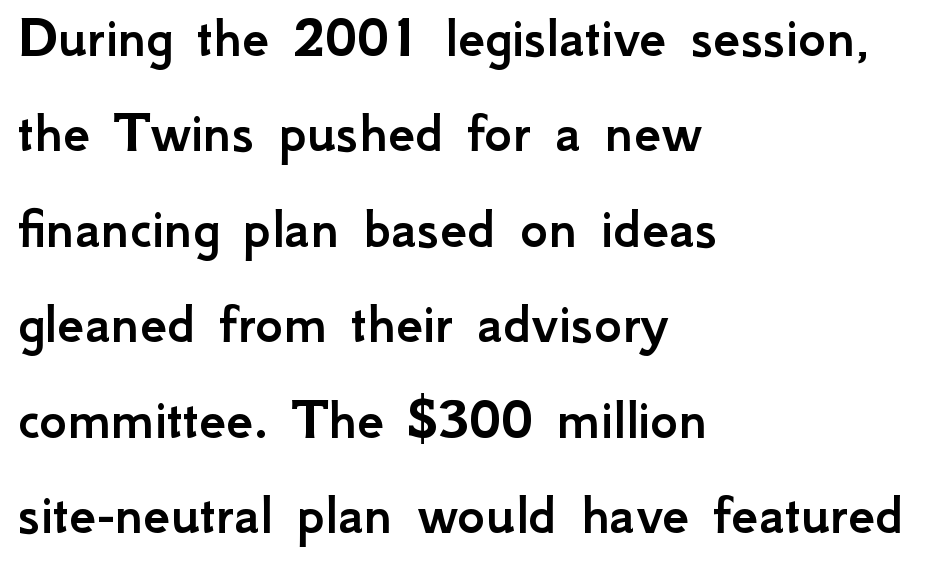
{"serif": "no", "italic": "no", "width": "normal", "stroke_contrast": "low", "x_height": "small", "monospaced": "no", "underline": "no", "align": "left", "line_spacing": "normal", "line_spacing_ratio": 1.59, "letter_spacing": "normal", "letter_spacing_em": 0.0, "glyph_px": 60}
